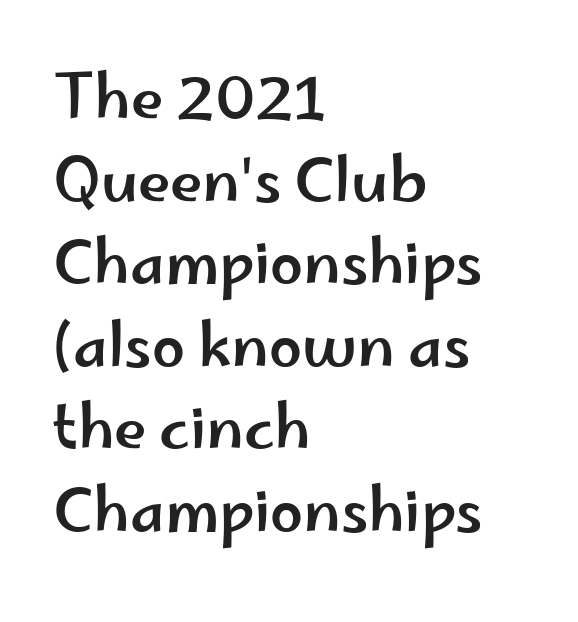
The image shows 59 px wide sans-serif type, upright; set left-aligned, normal line spacing (1.4x), normal letter spacing, not underlined; low stroke contrast and a small x-height.
